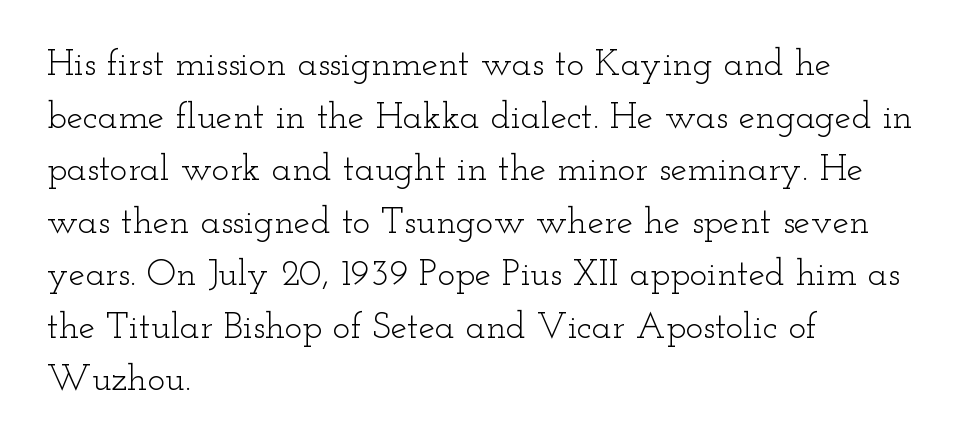
Q: Is the text bold? A: No.
Q: Is the text italic (slanted)? A: No, it is upright.
Q: Is the typeface a serif or a sans-serif typeface? A: Serif.
Q: Is the text underlined? A: No.
Q: How is the paragraph aligned? A: Left-aligned.
Q: Is the spacing between letters normal or unusually wide? A: Normal.
Q: Is the spacing between lines tight, normal or loose? A: Normal.
Q: Width (condensed, normal, or wide)? A: Wide.
Q: Stroke contrast? A: Low.
Q: x-height? A: Small.
Q: Monospaced? A: No.
